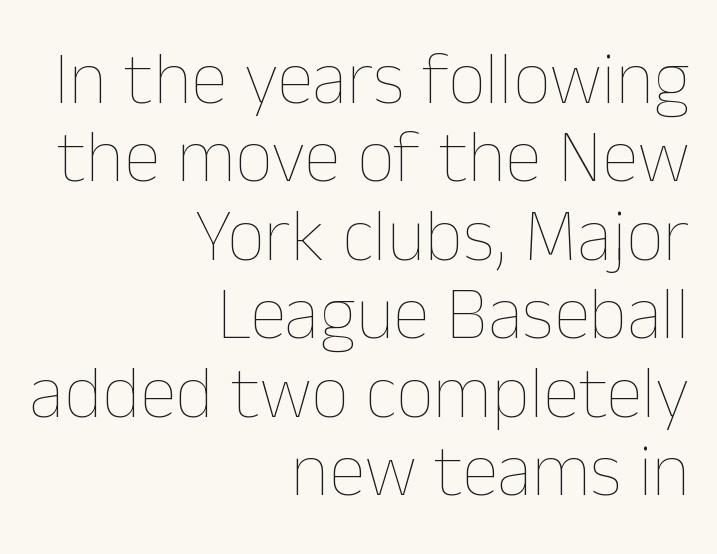
The gap between lines stays unmarked. Alignment: flush right. Proportional: the letters do not fall into vertical columns. The lettering stays uniformly vertical, giving the passage a roman look.
